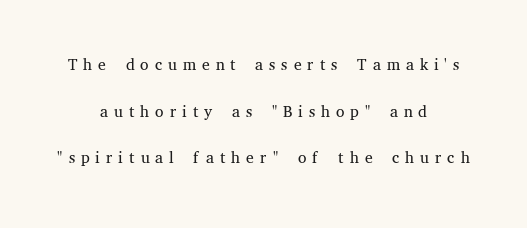
The image shows 24 px text type, upright; set centered, loose line spacing (1.94x), unusually wide letter spacing (+0.25 em), not underlined.
